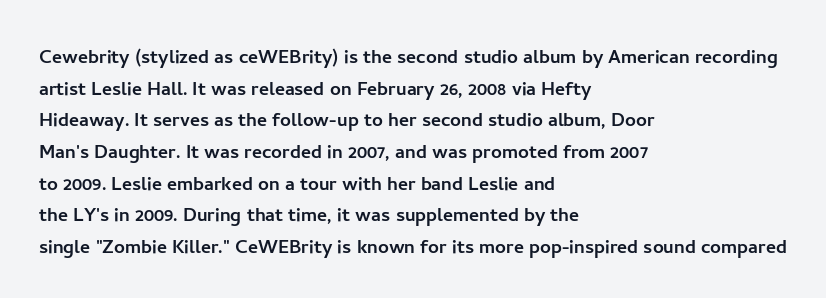
{"italic": "no", "underline": "no", "align": "left", "line_spacing": "normal", "line_spacing_ratio": 1.32, "letter_spacing": "normal", "letter_spacing_em": 0.0, "glyph_px": 24}
